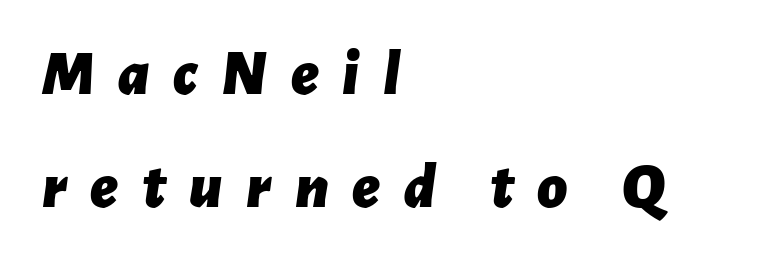
{"italic": "yes", "lean": "right", "slant_degrees": 7, "bold": "yes", "weight": "bold", "width": "normal", "stroke_contrast": "low", "x_height": "medium", "monospaced": "no", "underline": "no", "align": "left", "line_spacing_ratio": 1.74, "letter_spacing": "wide", "letter_spacing_em": 0.36, "glyph_px": 65}
